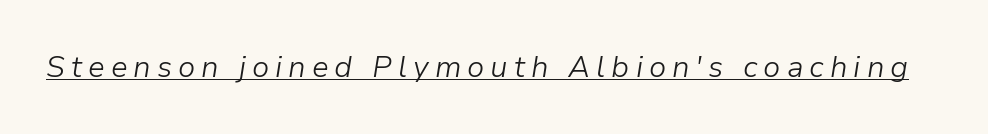
{"italic": "yes", "lean": "right", "slant_degrees": 9, "bold": "no", "weight": "light", "width": "normal", "stroke_contrast": "low", "x_height": "medium", "monospaced": "no", "underline": "yes", "letter_spacing": "wide", "letter_spacing_em": 0.2, "glyph_px": 30}
